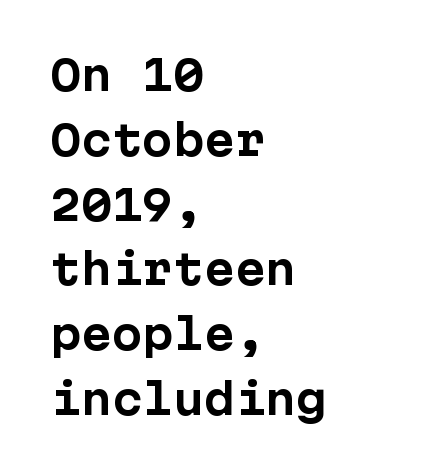
Q: Is the text bold? A: Yes.
Q: Is the text italic (slanted)? A: No, it is upright.
Q: Is the typeface a serif or a sans-serif typeface? A: Sans-serif.
Q: Is the text underlined? A: No.
Q: How is the paragraph aligned? A: Left-aligned.
Q: Is the spacing between letters normal or unusually wide? A: Normal.
Q: Is the spacing between lines tight, normal or loose? A: Normal.
Q: Width (condensed, normal, or wide)? A: Normal.
Q: Stroke contrast? A: Low.
Q: x-height? A: Medium.
